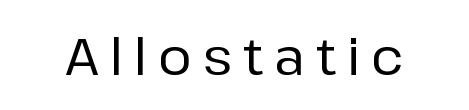
The image shows 51 px sans-serif type, upright; set unusually wide letter spacing (+0.21 em), not underlined; low stroke contrast and a medium x-height.
